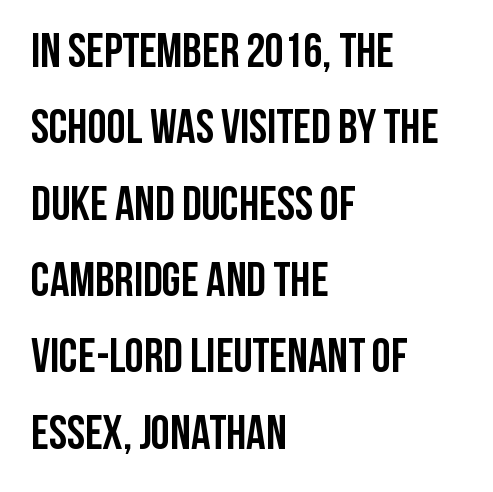
{"serif": "no", "italic": "no", "bold": "yes", "weight": "semibold", "width": "condensed", "stroke_contrast": "low", "x_height": "large", "monospaced": "no", "underline": "no", "align": "left", "line_spacing": "normal", "line_spacing_ratio": 1.59, "letter_spacing": "normal", "letter_spacing_em": 0.0, "glyph_px": 48}
